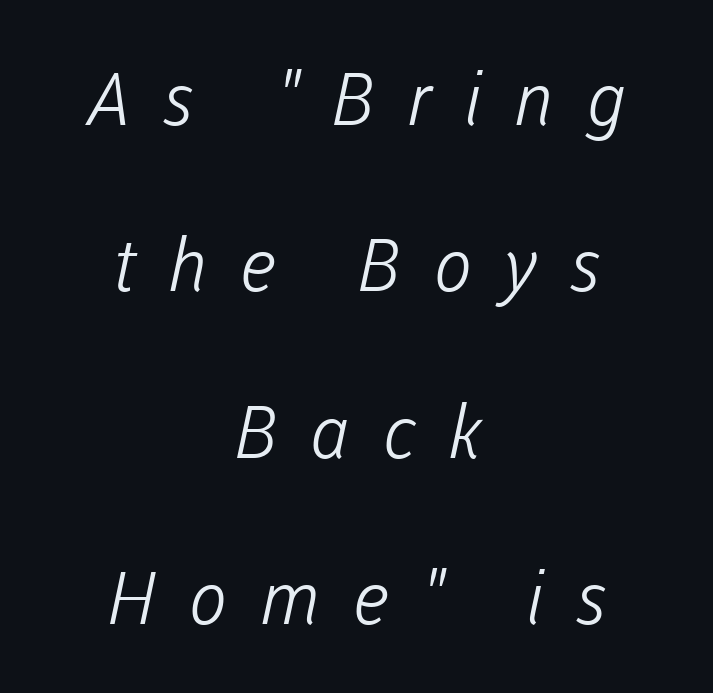
{"serif": "no", "bold": "no", "weight": "light", "width": "normal", "stroke_contrast": "low", "x_height": "medium", "monospaced": "no", "underline": "no", "align": "center", "line_spacing": "loose", "line_spacing_ratio": 2.28, "letter_spacing": "wide", "letter_spacing_em": 0.44, "glyph_px": 73}
